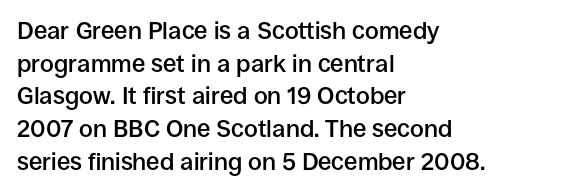
One glance says typical: line gaps are just what's usual. Tracking value appears to be zero — textbook default spacing. Tall strokes in this sample are plumb rather than angled. Firm but not heavy-handed strokes: this text is semibold.
